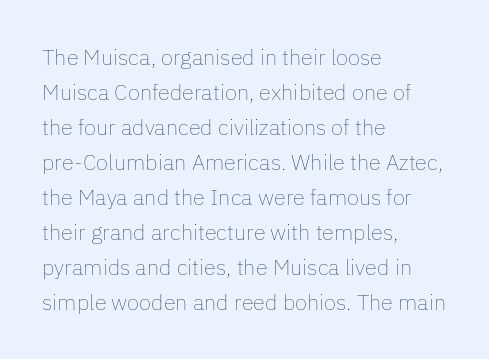
The image shows 22 px text type, upright; set left-aligned, normal line spacing (1.59x), normal letter spacing, not underlined.
